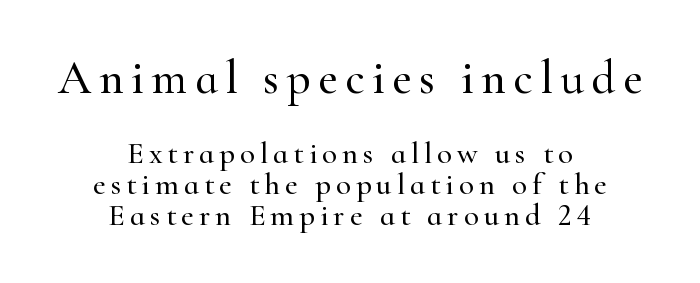
Q: Is the text italic (slanted)? A: No, it is upright.
Q: Is the typeface a serif or a sans-serif typeface? A: Serif.
Q: Is the text underlined? A: No.
Q: How is the paragraph aligned? A: Centered.
Q: Is the spacing between lines tight, normal or loose? A: Tight.
Q: Which block of text is set in a larger size, the first (top) or the second (bottom)? A: The first (top) one.
Q: Width (condensed, normal, or wide)? A: Normal.
Q: Stroke contrast? A: High.
Q: x-height? A: Small.
Q: Monospaced? A: No.
